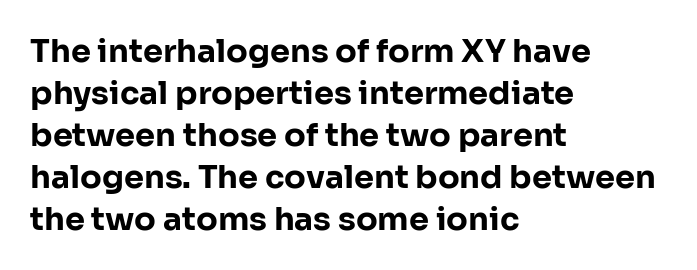
The image shows 32 px bold sans-serif type, upright; set left-aligned, normal line spacing (1.31x), normal letter spacing, not underlined; low stroke contrast and a medium x-height.
